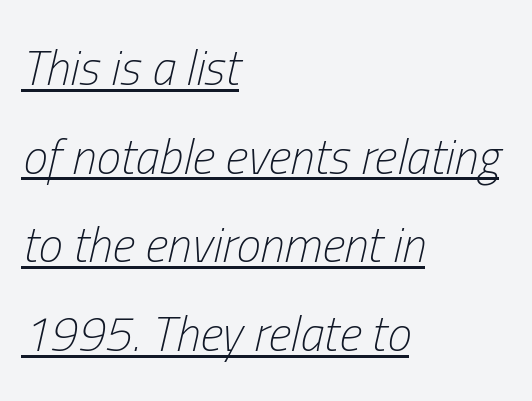
These lines are set flush left with a ragged right edge. Is this a heavy cut? Hardly; it is regular or lighter. Each line of the rendering has a horizontal stroke beneath the glyphs. Honestly, the letter spacing is just normal — you wouldn't notice it. A typesetter would mark this as italic. Each letter keeps its own natural width here, so spacing adapts to shape.
